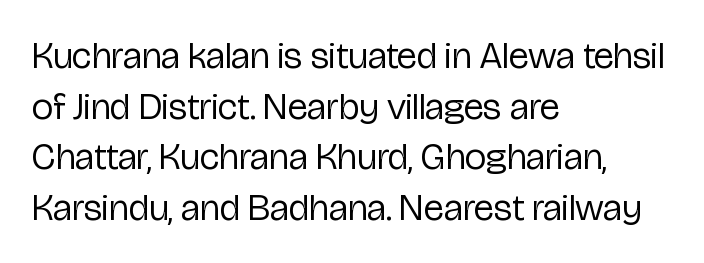
Q: Is the text bold? A: No.
Q: Is the text italic (slanted)? A: No, it is upright.
Q: Is the typeface a serif or a sans-serif typeface? A: Sans-serif.
Q: Is the text underlined? A: No.
Q: How is the paragraph aligned? A: Left-aligned.
Q: Is the spacing between letters normal or unusually wide? A: Normal.
Q: Is the spacing between lines tight, normal or loose? A: Normal.
Q: Width (condensed, normal, or wide)? A: Condensed.
Q: Stroke contrast? A: Low.
Q: x-height? A: Medium.
Q: Monospaced? A: No.
